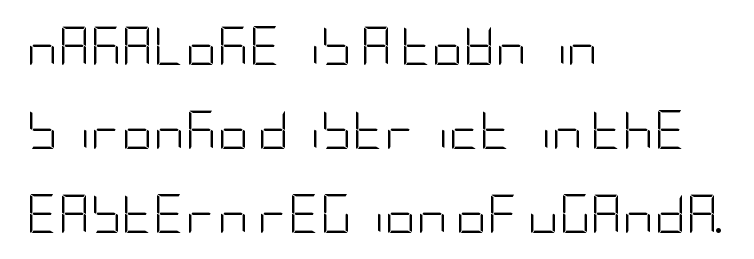
{"serif": "no", "italic": "no", "bold": "no", "weight": "light", "width": "condensed", "stroke_contrast": "low", "x_height": "large", "underline": "no", "align": "left", "line_spacing": "loose", "line_spacing_ratio": 2.15, "letter_spacing": "normal", "letter_spacing_em": 0.0, "glyph_px": 39}
